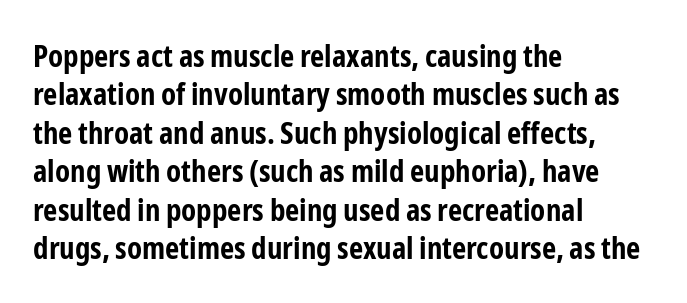
Q: Is the text bold? A: Yes.
Q: Is the text italic (slanted)? A: No, it is upright.
Q: Is the typeface a serif or a sans-serif typeface? A: Sans-serif.
Q: Is the text underlined? A: No.
Q: How is the paragraph aligned? A: Left-aligned.
Q: Is the spacing between letters normal or unusually wide? A: Normal.
Q: Width (condensed, normal, or wide)? A: Condensed.
Q: Stroke contrast? A: Low.
Q: x-height? A: Medium.
Q: Monospaced? A: No.
